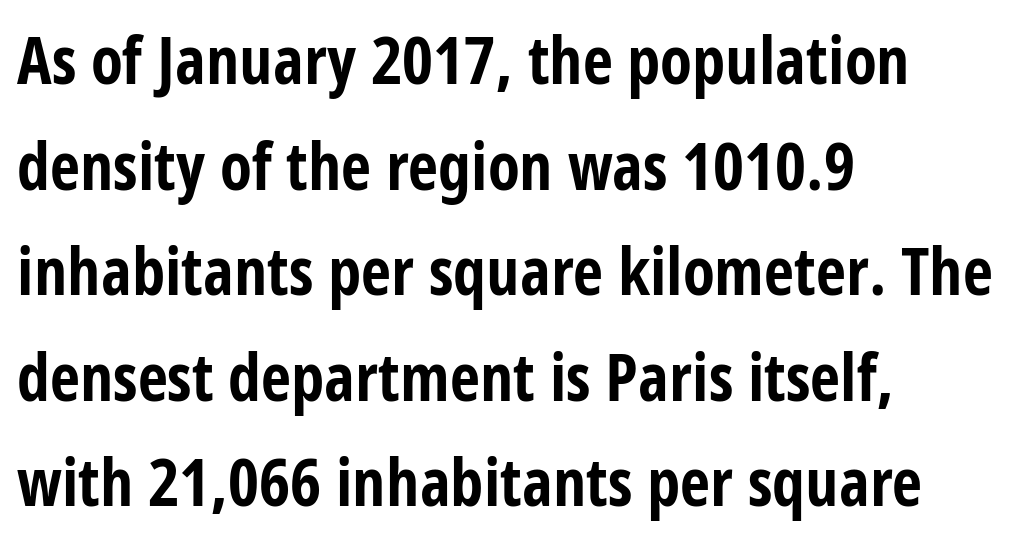
Horizontally, the lines are justified to the leading edge only. How would I describe the line gaps? Plain and ordinary. These lines carry a lot of weight — the face is fully bold. A typesetter would label this face a sans. No word sits above an underline.
